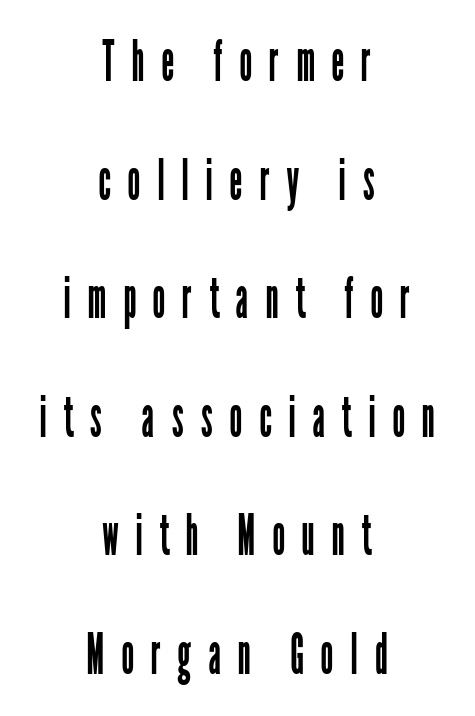
Tall strokes in this sample are plumb rather than angled. Compared with a flush-left layout, this one balances lines on the center instead. Vertical stems look standard width or narrower in stroke. Each letter keeps its own natural width here, so spacing adapts to shape.
